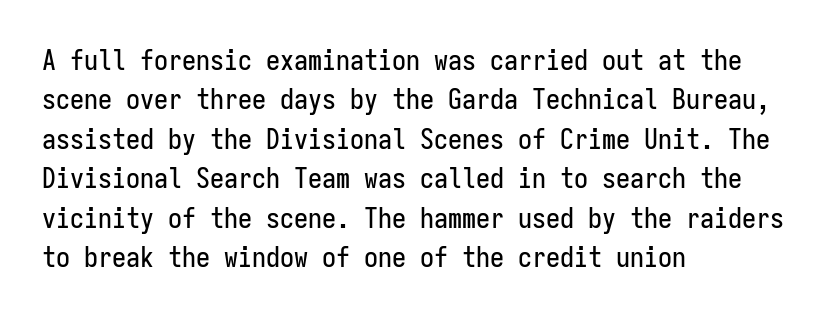
The image shows 28 px condensed sans-serif type, upright, monospaced; set left-aligned, normal line spacing (1.41x), normal letter spacing, not underlined; low stroke contrast and a medium x-height.
